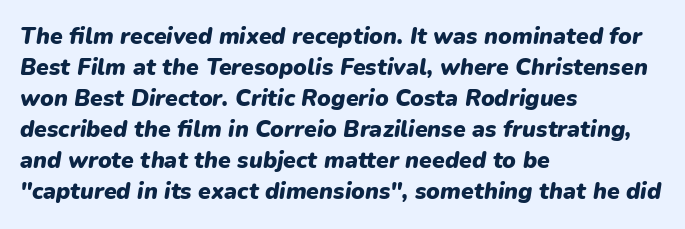
Q: Is the text bold? A: Yes.
Q: Is the text italic (slanted)? A: Yes, it leans right by about 9 degrees.
Q: Is the text underlined? A: No.
Q: How is the paragraph aligned? A: Left-aligned.
Q: Is the spacing between letters normal or unusually wide? A: Normal.
Q: Is the spacing between lines tight, normal or loose? A: Normal.
